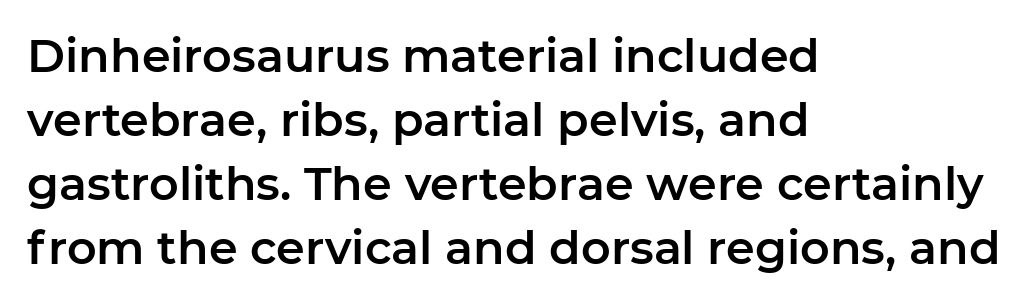
{"serif": "no", "italic": "no", "width": "normal", "stroke_contrast": "low", "x_height": "medium", "monospaced": "no", "underline": "no", "align": "left", "line_spacing": "normal", "line_spacing_ratio": 1.39, "letter_spacing": "normal", "letter_spacing_em": 0.0, "glyph_px": 46}
